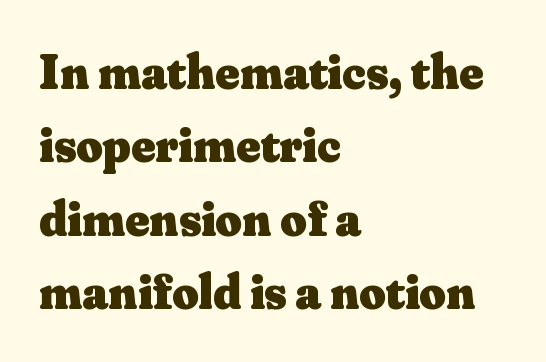
{"serif": "yes", "italic": "no", "bold": "yes", "weight": "heavy", "width": "normal", "stroke_contrast": "medium", "x_height": "small", "monospaced": "no", "underline": "no", "align": "left", "line_spacing": "normal", "line_spacing_ratio": 1.44, "letter_spacing": "normal", "letter_spacing_em": 0.0, "glyph_px": 51}
